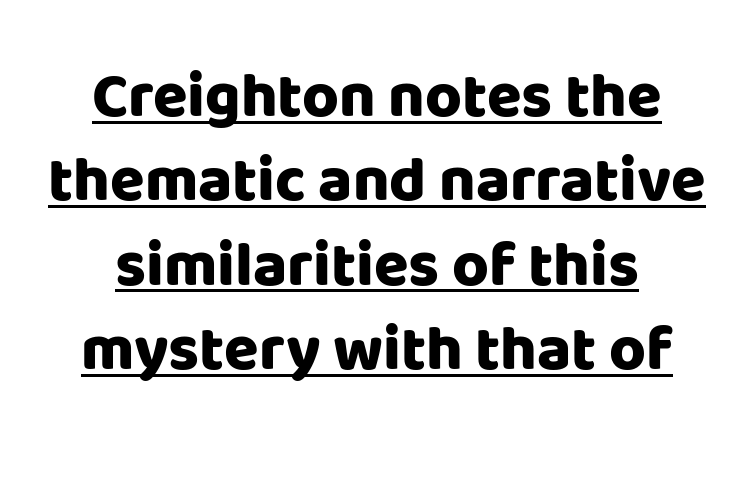
Stroke terminals: plain, sans-serif. Horizontal bands of white between lines are of average thickness. Leftover space on each line is divided equally before and after the words. This sample carries an underscore along the baseline area. The type sits square on the baseline with zero lean. The letterforms sit shoulder to shoulder at normal distance.
